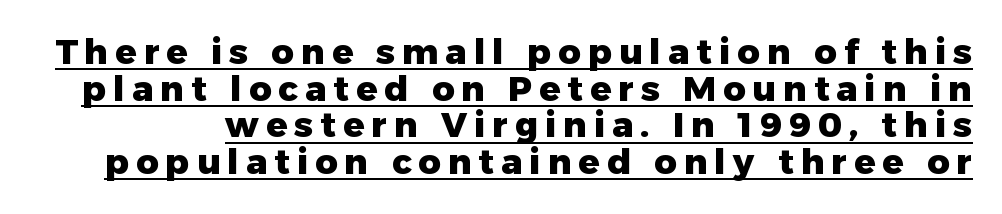
{"serif": "no", "italic": "no", "bold": "yes", "weight": "heavy", "width": "normal", "stroke_contrast": "low", "x_height": "medium", "monospaced": "no", "underline": "yes", "line_spacing": "tight", "line_spacing_ratio": 1.05, "letter_spacing": "wide", "letter_spacing_em": 0.2, "glyph_px": 35}
